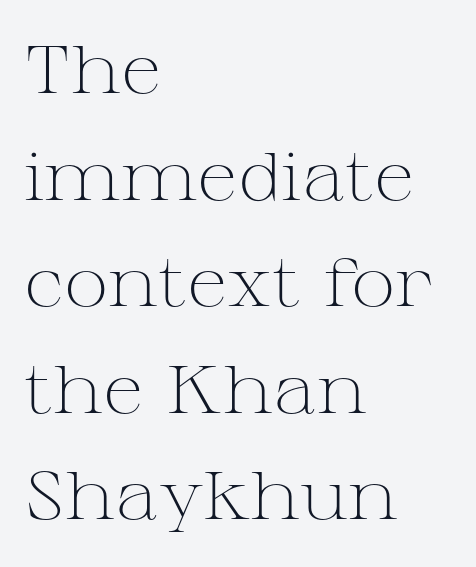
These lines are rendered in a variable-pitch font. I'd call this a serif setting — the letters wear small feet. Nobody drew a line under any word here. Whoever set this chose a conventional vertical rhythm.
